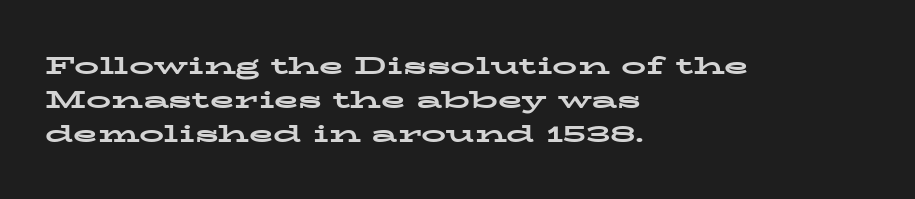
The image shows 25 px bold type, upright; set left-aligned, normal line spacing (1.37x), normal letter spacing, not underlined.
